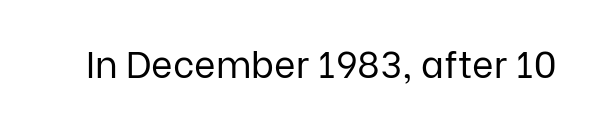
{"serif": "no", "italic": "no", "bold": "no", "weight": "regular", "width": "normal", "stroke_contrast": "low", "x_height": "medium", "monospaced": "no", "underline": "no", "letter_spacing": "normal", "letter_spacing_em": 0.0, "glyph_px": 37}
